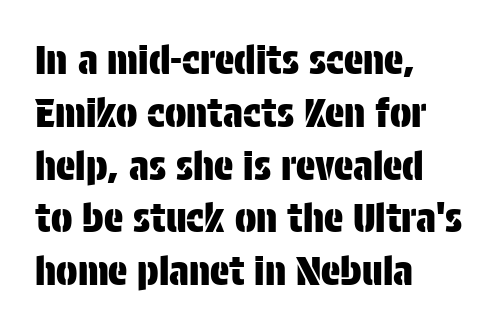
The image shows 40 px condensed sans-serif type, upright; set left-aligned, normal line spacing (1.32x), normal letter spacing, not underlined; low stroke contrast and a large x-height.
